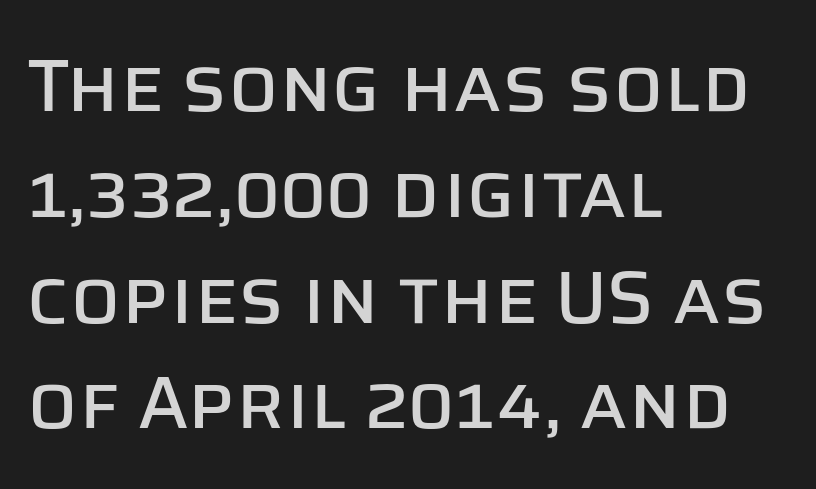
The image shows 74 px sans-serif type, upright; set left-aligned, normal line spacing (1.43x), normal letter spacing, not underlined; low stroke contrast and a large x-height.
